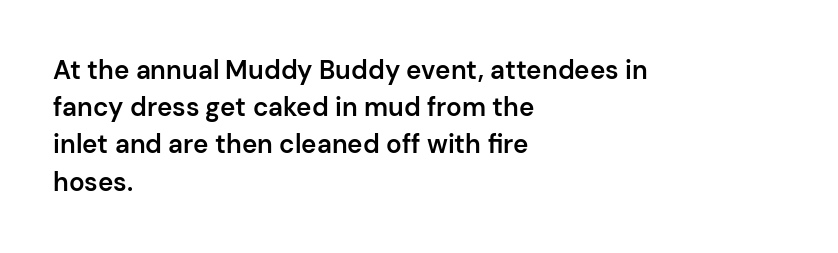
The strokes are fattened partway — semibold, not bold. The rendering uses a moderate line-height, typical for paragraphs. This sample uses plain, unmodified letter spacing. Any mark beneath the type? The region is blank.
